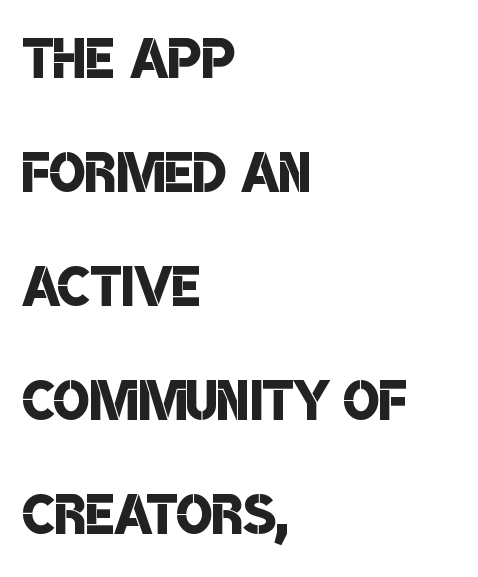
Normally led — the rows are evenly, conventionally spaced. Check under the words: just untouched page. The glyphs have the mass of a demibold cut, below bold. Observe the absence of serifs on each vertical stroke in this sample. This sample has the flowing, uneven cadence of proportional lettering. Caption: multi-line text, flush left, ragged right.
